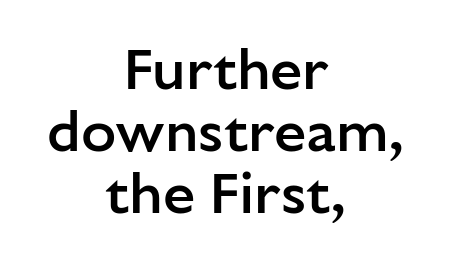
{"serif": "no", "italic": "no", "bold": "semi", "weight": "semibold", "width": "normal", "stroke_contrast": "low", "x_height": "medium", "monospaced": "no", "underline": "no", "align": "center", "line_spacing": "tight", "line_spacing_ratio": 1.07, "letter_spacing": "normal", "letter_spacing_em": 0.0, "glyph_px": 58}
